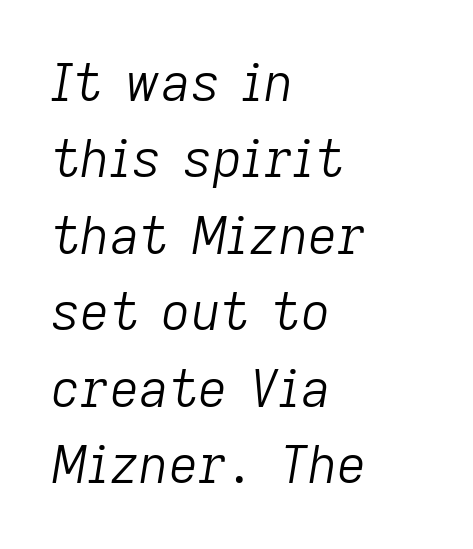
{"italic": "yes", "lean": "right", "slant_degrees": 9, "bold": "no", "weight": "light", "width": "normal", "stroke_contrast": "low", "x_height": "medium", "monospaced": "no", "underline": "no", "align": "left", "line_spacing": "normal", "line_spacing_ratio": 1.5, "letter_spacing": "normal", "letter_spacing_em": 0.0, "glyph_px": 51}
